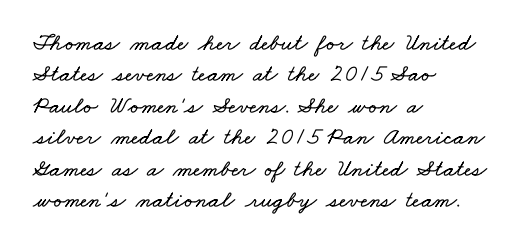
The image shows 24 px text type; set left-aligned, normal line spacing (1.31x), normal letter spacing, not underlined.
